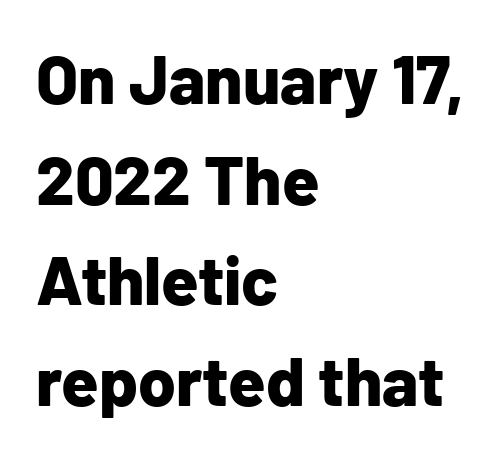
The image shows 68 px bold sans-serif type, upright; set left-aligned, normal line spacing (1.48x), normal letter spacing, not underlined; low stroke contrast and a medium x-height.
